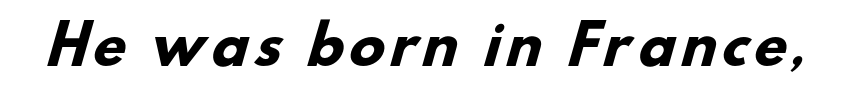
Q: Is the text bold? A: Yes.
Q: Is the typeface a serif or a sans-serif typeface? A: Sans-serif.
Q: Is the text underlined? A: No.
Q: Width (condensed, normal, or wide)? A: Normal.
Q: Stroke contrast? A: Low.
Q: x-height? A: Small.
Q: Monospaced? A: No.
